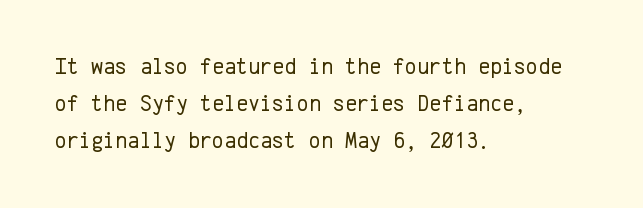
{"italic": "no", "bold": "no", "underline": "no", "align": "left", "line_spacing": "normal", "line_spacing_ratio": 1.6, "letter_spacing": "normal", "letter_spacing_em": 0.0, "glyph_px": 23}
